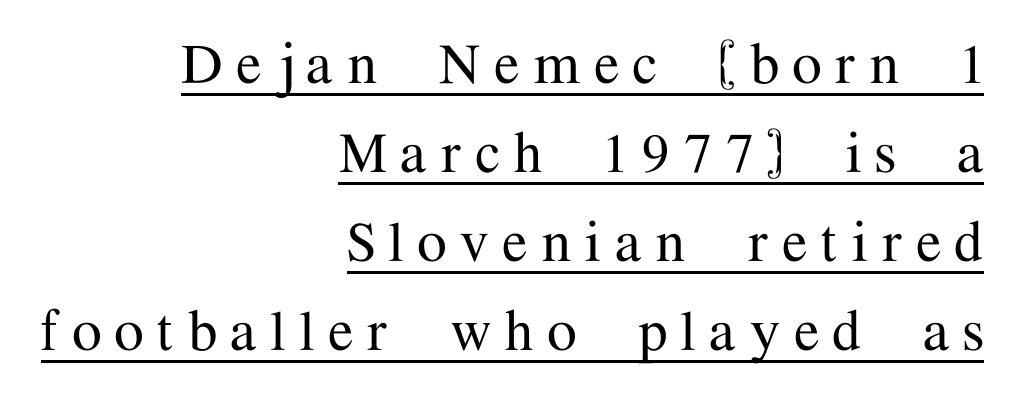
Q: Is the text italic (slanted)? A: No, it is upright.
Q: Is the typeface a serif or a sans-serif typeface? A: Serif.
Q: Is the text underlined? A: Yes.
Q: How is the paragraph aligned? A: Right-aligned.
Q: Is the spacing between letters normal or unusually wide? A: Unusually wide.
Q: Is the spacing between lines tight, normal or loose? A: Normal.
Q: Width (condensed, normal, or wide)? A: Normal.
Q: Stroke contrast? A: Medium.
Q: x-height? A: Medium.
Q: Monospaced? A: No.
